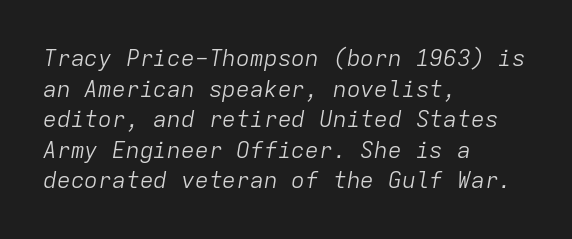
The image shows 23 px text type, italic (leaning right); set left-aligned, normal line spacing (1.33x), normal letter spacing, not underlined.
